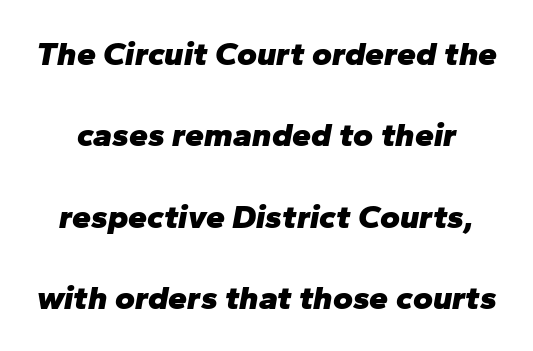
Q: Is the text bold? A: Yes.
Q: Is the text italic (slanted)? A: Yes, it leans right by about 10 degrees.
Q: Is the text underlined? A: No.
Q: Is the spacing between letters normal or unusually wide? A: Normal.
Q: Is the spacing between lines tight, normal or loose? A: Loose.
Q: Width (condensed, normal, or wide)? A: Normal.
Q: Stroke contrast? A: Low.
Q: x-height? A: Medium.
Q: Monospaced? A: No.
